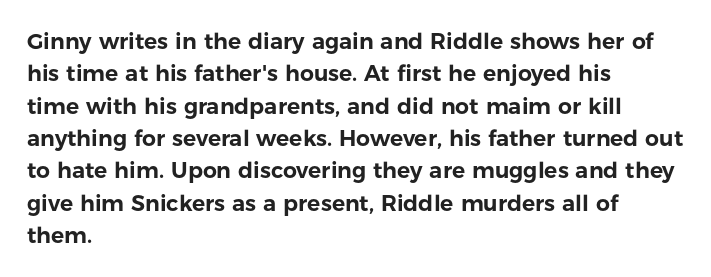
The image shows 22 px text type, upright; set left-aligned, normal line spacing (1.47x), normal letter spacing, not underlined.
